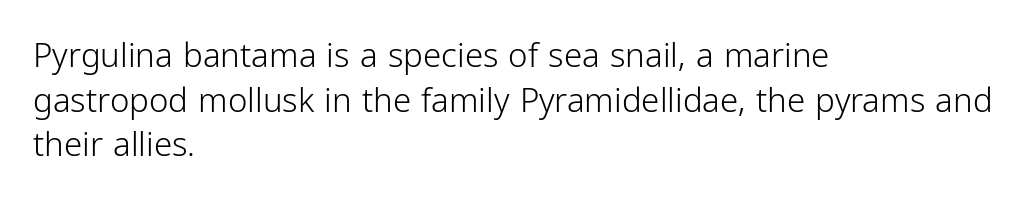
{"serif": "no", "italic": "no", "bold": "no", "weight": "light", "width": "condensed", "stroke_contrast": "low", "x_height": "medium", "monospaced": "no", "underline": "no", "align": "left", "line_spacing": "normal", "line_spacing_ratio": 1.35, "letter_spacing": "normal", "letter_spacing_em": 0.0, "glyph_px": 33}
